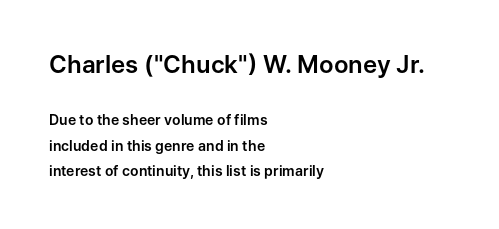
{"italic": "no", "underline": "no", "align": "left", "line_spacing_ratio": 1.8, "letter_spacing": "normal", "letter_spacing_em": 0.0, "larger_block": "first", "size_ratio": 1.71, "glyph_px": 24}
